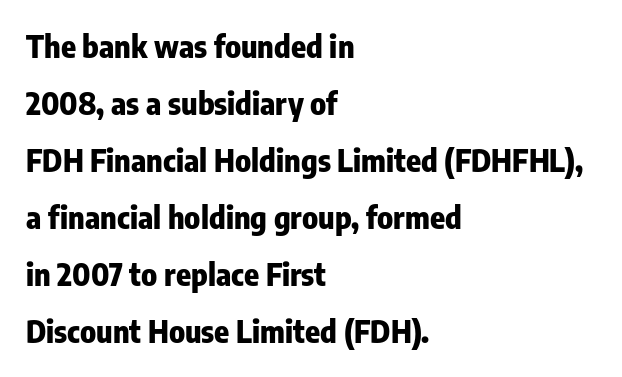
The image shows 31 px heavy, condensed sans-serif type, upright; set left-aligned, line spacing 1.84x, normal letter spacing, not underlined; low stroke contrast and a medium x-height.
